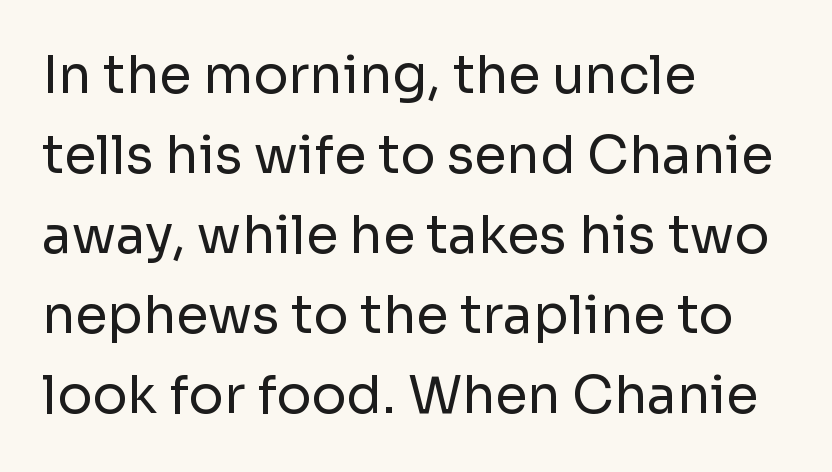
{"serif": "no", "italic": "no", "bold": "no", "weight": "regular", "width": "normal", "stroke_contrast": "low", "x_height": "medium", "monospaced": "no", "underline": "no", "align": "left", "line_spacing": "normal", "line_spacing_ratio": 1.54, "letter_spacing": "normal", "letter_spacing_em": 0.0, "glyph_px": 52}
